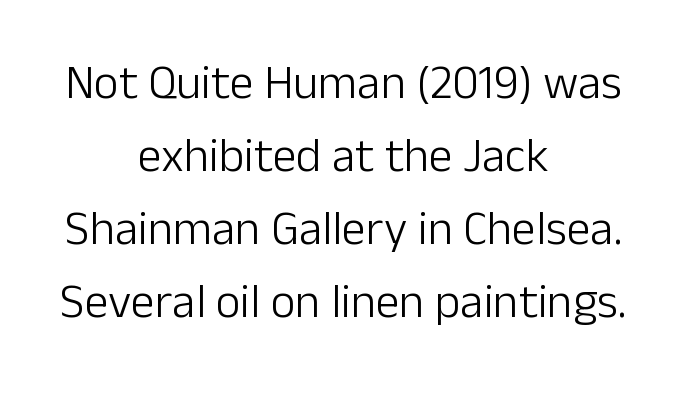
Q: Is the text bold? A: No.
Q: Is the text italic (slanted)? A: No, it is upright.
Q: Is the typeface a serif or a sans-serif typeface? A: Sans-serif.
Q: Is the text underlined? A: No.
Q: How is the paragraph aligned? A: Centered.
Q: Is the spacing between letters normal or unusually wide? A: Normal.
Q: Is the spacing between lines tight, normal or loose? A: Normal.
Q: Width (condensed, normal, or wide)? A: Normal.
Q: Stroke contrast? A: Low.
Q: x-height? A: Medium.
Q: Monospaced? A: No.
